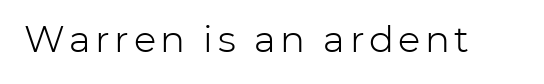
The image shows 37 px light sans-serif type, upright; set not underlined; low stroke contrast and a medium x-height.
